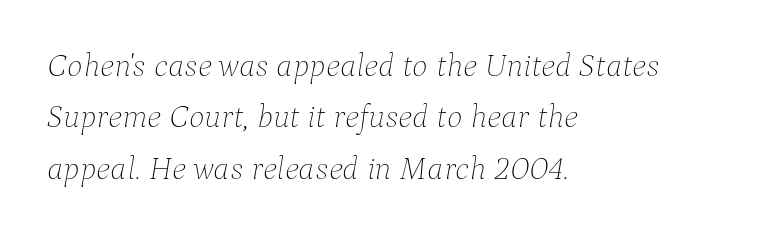
A bare baseline throughout the passage. Proportional: the letters do not fall into vertical columns. Characters are canted at an angle relative to the baseline's perpendicular. Nothing heavy about these letters — not bold at all. This sample is left-justified, so line endings fall wherever the words run out.
